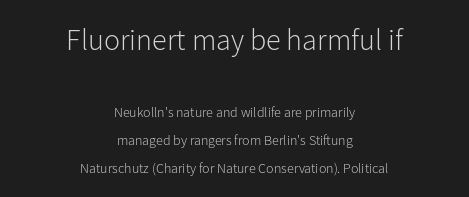
The image shows 30 px light sans-serif type, upright; set centered, loose line spacing (1.98x), normal letter spacing, not underlined; the first (top) block is 2.14x larger; low stroke contrast and a medium x-height.
